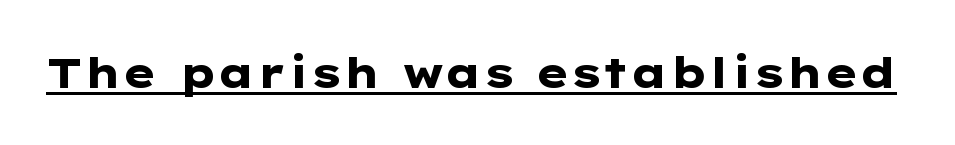
{"serif": "no", "italic": "no", "bold": "yes", "weight": "heavy", "width": "wide", "stroke_contrast": "low", "x_height": "medium", "underline": "yes", "letter_spacing": "normal", "letter_spacing_em": 0.0, "glyph_px": 42}
